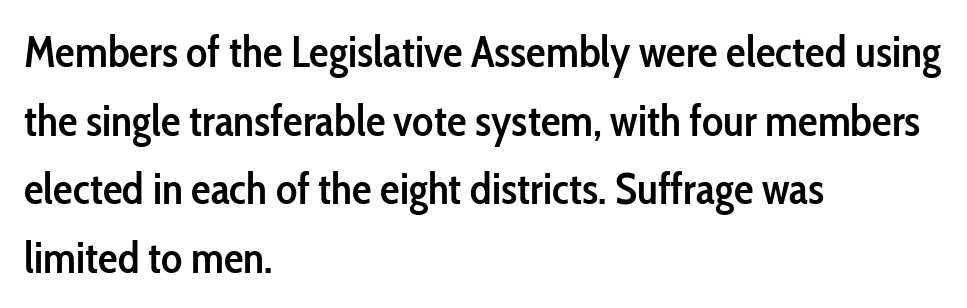
Q: Is the text bold? A: Semi-bold.
Q: Is the text italic (slanted)? A: No, it is upright.
Q: Is the typeface a serif or a sans-serif typeface? A: Sans-serif.
Q: Is the text underlined? A: No.
Q: How is the paragraph aligned? A: Left-aligned.
Q: Is the spacing between letters normal or unusually wide? A: Normal.
Q: Is the spacing between lines tight, normal or loose? A: Normal.
Q: Width (condensed, normal, or wide)? A: Condensed.
Q: Stroke contrast? A: Low.
Q: x-height? A: Medium.
Q: Monospaced? A: No.
